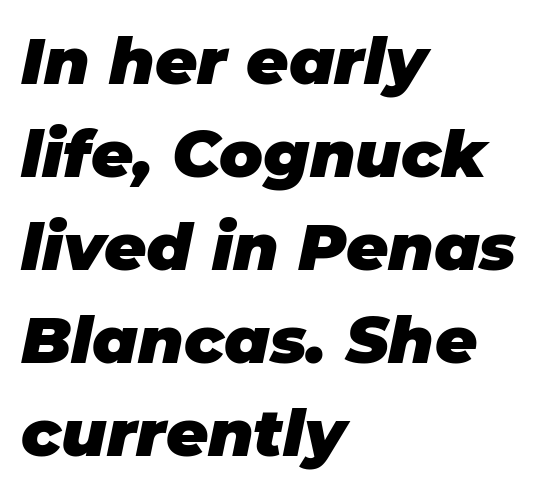
{"italic": "yes", "lean": "right", "slant_degrees": 11, "bold": "yes", "weight": "heavy", "width": "normal", "stroke_contrast": "low", "x_height": "large", "monospaced": "no", "underline": "no", "align": "left", "line_spacing": "normal", "line_spacing_ratio": 1.43, "letter_spacing": "normal", "letter_spacing_em": 0.0, "glyph_px": 65}
